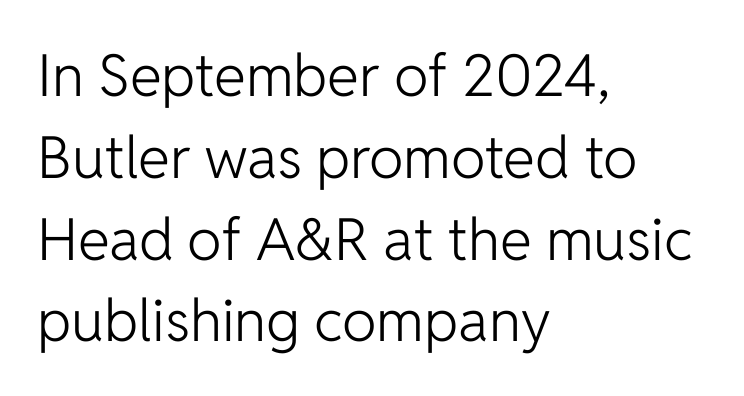
The image shows 58 px light sans-serif type, upright; set left-aligned, normal line spacing (1.41x), normal letter spacing, not underlined; low stroke contrast and a medium x-height.
